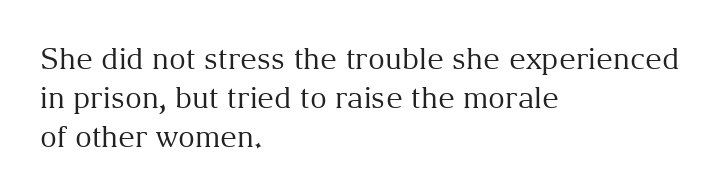
The foot of each line stays bare and open. Is the type heavy? It reads as light-to-regular instead. In CSS terms this would be text-align: left. These lines are rendered in a variable-pitch font. The text was rendered using a seriffed face with decorative stroke endings. If you drew a line through each stem, it would be perfectly vertical.
